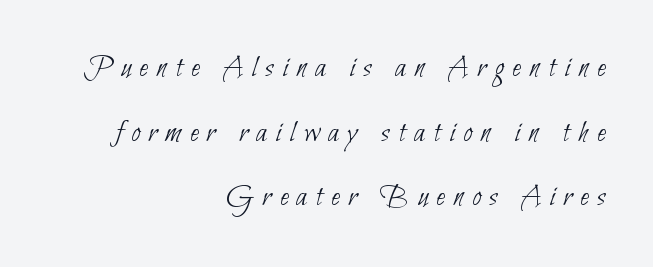
Q: Is the text bold? A: No.
Q: Is the typeface a serif or a sans-serif typeface? A: Sans-serif.
Q: Is the text underlined? A: No.
Q: How is the paragraph aligned? A: Right-aligned.
Q: Is the spacing between letters normal or unusually wide? A: Unusually wide.
Q: Is the spacing between lines tight, normal or loose? A: Loose.
Q: Width (condensed, normal, or wide)? A: Condensed.
Q: Stroke contrast? A: Low.
Q: x-height? A: Small.
Q: Monospaced? A: No.
